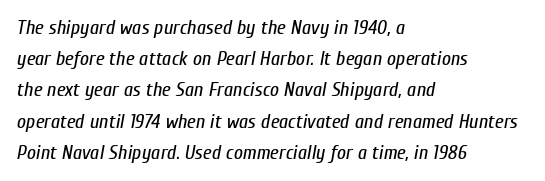
Q: Is the text bold? A: No.
Q: Is the text italic (slanted)? A: Yes, it leans right by about 10 degrees.
Q: Is the text underlined? A: No.
Q: How is the paragraph aligned? A: Left-aligned.
Q: Is the spacing between letters normal or unusually wide? A: Normal.
Q: Is the spacing between lines tight, normal or loose? A: Normal.
